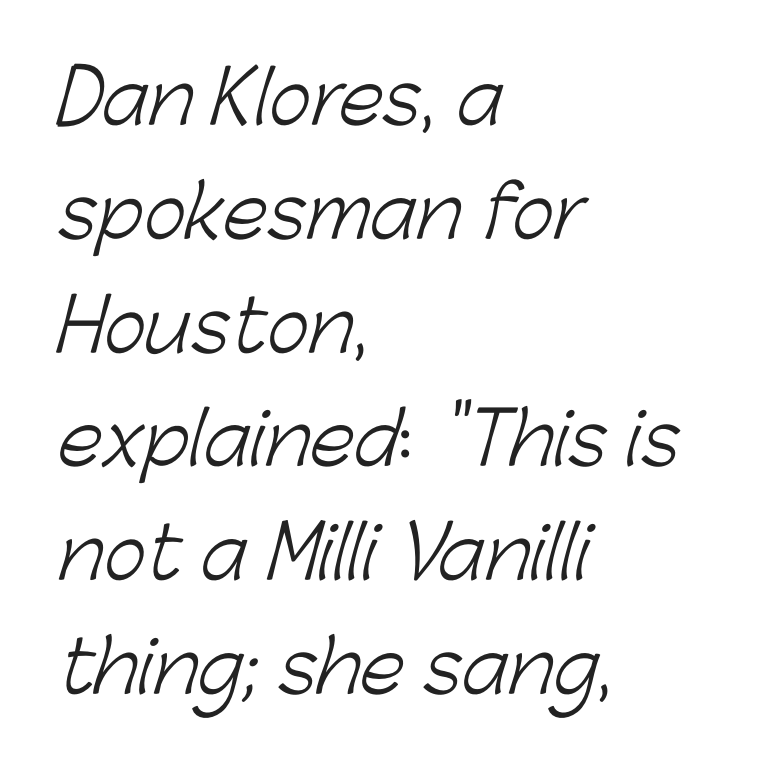
Q: Is the text bold? A: No.
Q: Is the typeface a serif or a sans-serif typeface? A: Sans-serif.
Q: Is the text underlined? A: No.
Q: How is the paragraph aligned? A: Left-aligned.
Q: Is the spacing between letters normal or unusually wide? A: Normal.
Q: Is the spacing between lines tight, normal or loose? A: Normal.
Q: Width (condensed, normal, or wide)? A: Normal.
Q: Stroke contrast? A: Low.
Q: x-height? A: Medium.
Q: Monospaced? A: No.
